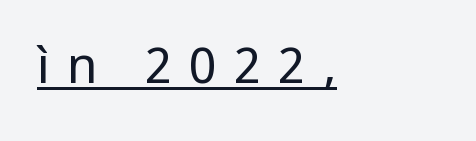
{"serif": "no", "italic": "no", "bold": "no", "weight": "regular", "width": "normal", "stroke_contrast": "low", "x_height": "medium", "monospaced": "no", "underline": "yes", "align": "left", "letter_spacing": "wide", "letter_spacing_em": 0.34, "glyph_px": 50}
